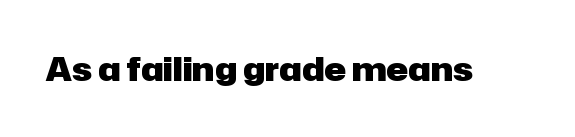
The letters advance in unequal steps, a hallmark of proportional type. Serifs: no, the terminals of the letterforms are clean. The lettering stays uniformly vertical, giving the passage a roman look. How are the letters spaced? Ordinarily, with no added tracking. Only glyphs here, with clear space below each row.
